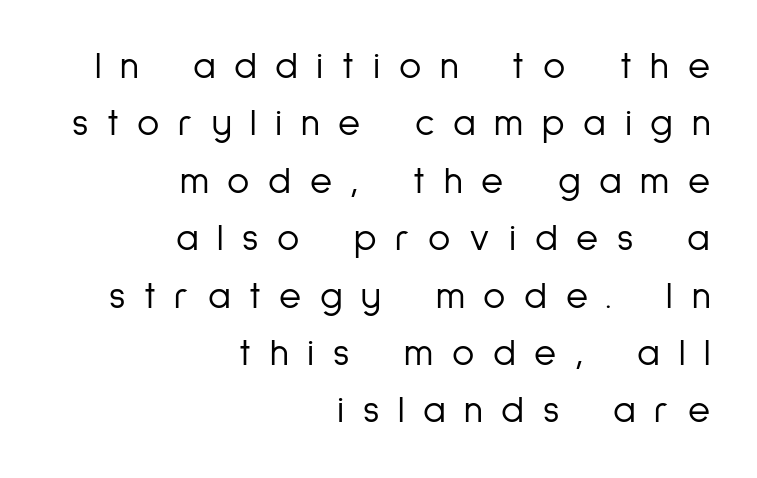
{"serif": "no", "italic": "no", "bold": "no", "weight": "light", "width": "condensed", "stroke_contrast": "low", "x_height": "medium", "monospaced": "no", "underline": "no", "align": "right", "line_spacing": "normal", "line_spacing_ratio": 1.51, "letter_spacing": "wide", "letter_spacing_em": 0.49, "glyph_px": 38}
